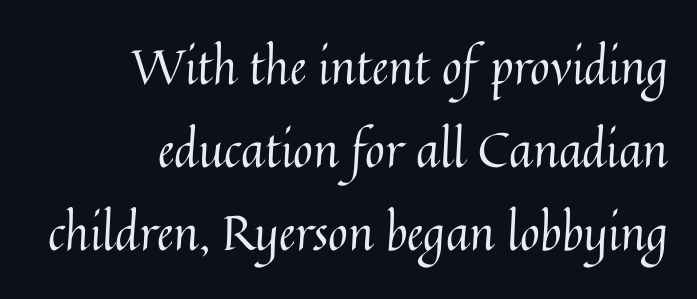
Q: Is the text bold? A: No.
Q: Is the text underlined? A: No.
Q: How is the paragraph aligned? A: Right-aligned.
Q: Is the spacing between letters normal or unusually wide? A: Normal.
Q: Width (condensed, normal, or wide)? A: Normal.
Q: Stroke contrast? A: Medium.
Q: x-height? A: Medium.
Q: Monospaced? A: No.
